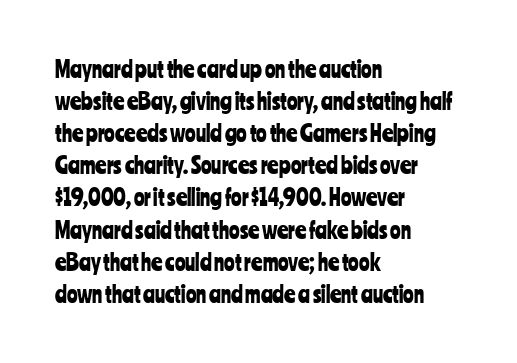
The image shows 22 px text type, upright; set left-aligned, normal line spacing (1.46x), normal letter spacing, not underlined.
